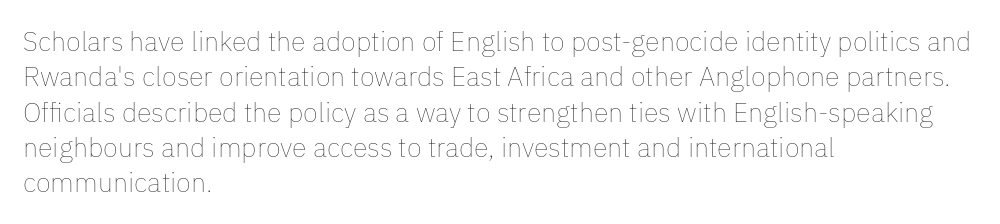
Q: Is the text bold? A: No.
Q: Is the text italic (slanted)? A: No, it is upright.
Q: Is the text underlined? A: No.
Q: How is the paragraph aligned? A: Left-aligned.
Q: Is the spacing between letters normal or unusually wide? A: Normal.
Q: Is the spacing between lines tight, normal or loose? A: Normal.
